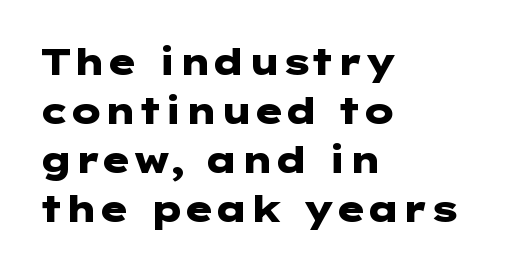
In terms of posture, this sample is upright. Classification — sans serif. Quick note: interline space is typical. The letters are bold, with thick, heavy strokes. In CSS terms this would be text-align: left. The face used here is rendered with its standard letterfit.
